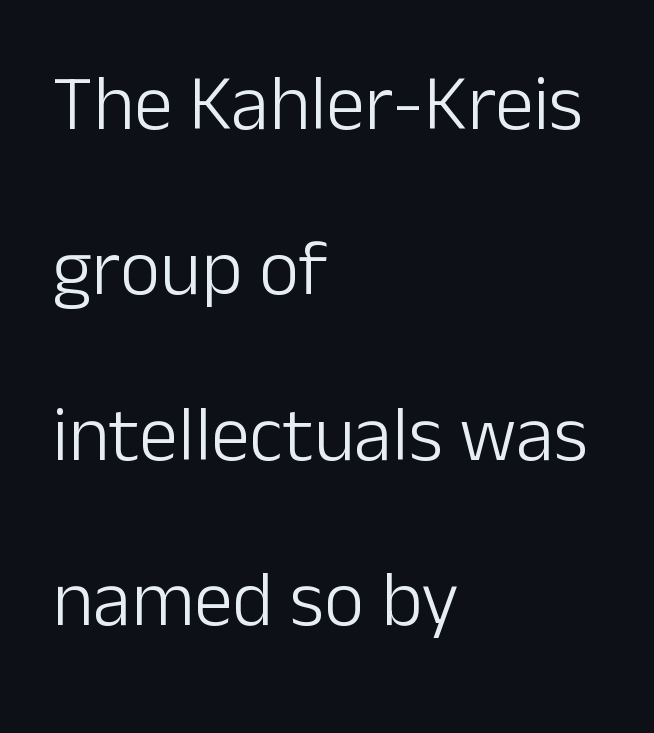
{"serif": "no", "italic": "no", "bold": "no", "weight": "light", "width": "normal", "stroke_contrast": "low", "x_height": "medium", "monospaced": "no", "underline": "no", "align": "left", "line_spacing": "loose", "line_spacing_ratio": 2.12, "letter_spacing": "normal", "letter_spacing_em": 0.0, "glyph_px": 78}
